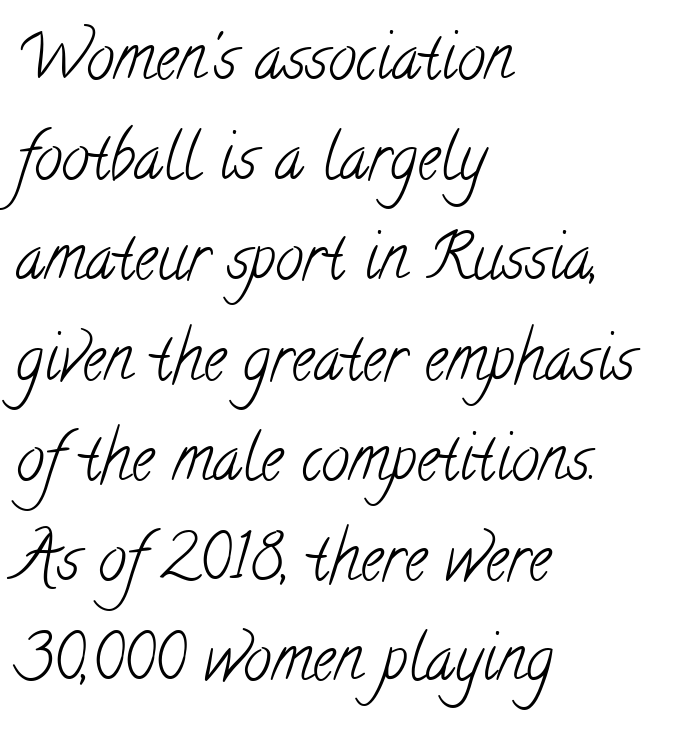
The image shows 63 px light, condensed serif type; set left-aligned, normal line spacing (1.59x), normal letter spacing, not underlined; low stroke contrast and a small x-height.
